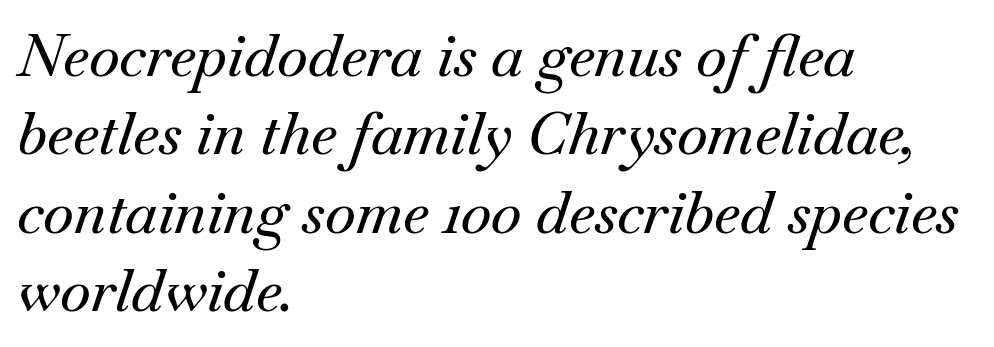
The image shows 59 px serif type, italic (leaning right); set left-aligned, normal line spacing (1.33x), normal letter spacing, not underlined; medium stroke contrast and a small x-height.
